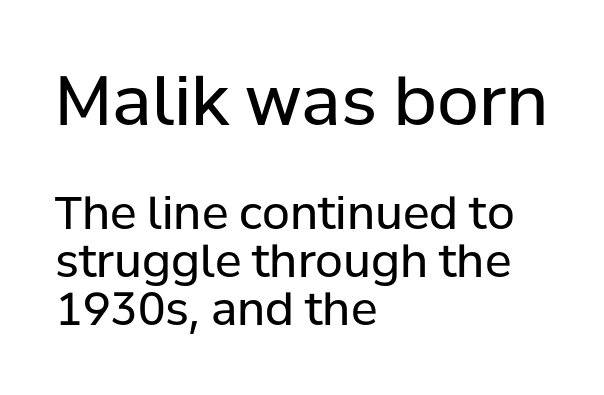
{"serif": "no", "italic": "no", "bold": "no", "weight": "regular", "width": "normal", "stroke_contrast": "low", "x_height": "medium", "monospaced": "no", "underline": "no", "align": "left", "line_spacing": "tight", "line_spacing_ratio": 1.07, "letter_spacing": "normal", "letter_spacing_em": 0.0, "larger_block": "first", "size_ratio": 1.51, "glyph_px": 68}
